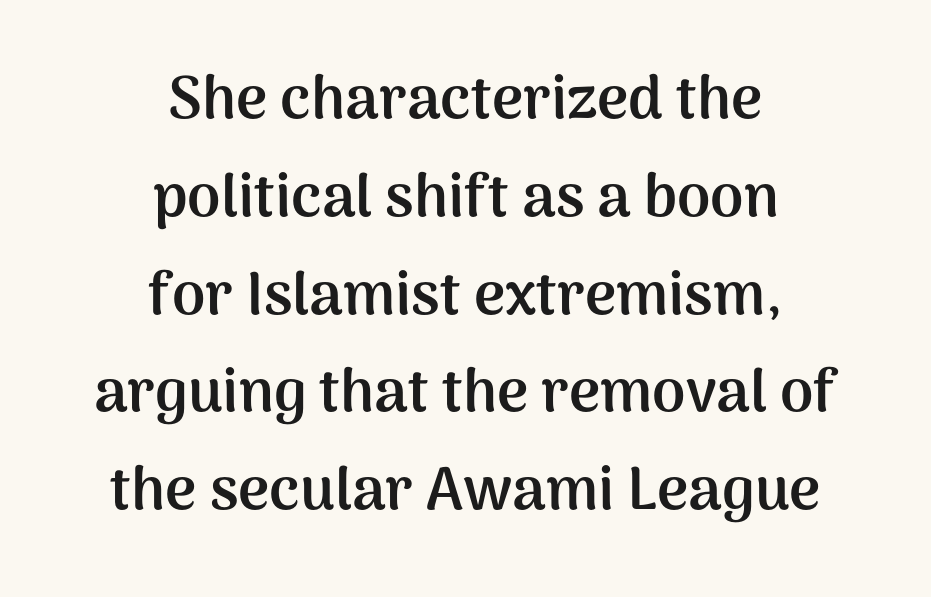
Q: Is the text bold? A: Yes.
Q: Is the text italic (slanted)? A: No, it is upright.
Q: Is the typeface a serif or a sans-serif typeface? A: Sans-serif.
Q: Is the text underlined? A: No.
Q: How is the paragraph aligned? A: Centered.
Q: Is the spacing between letters normal or unusually wide? A: Normal.
Q: Is the spacing between lines tight, normal or loose? A: Normal.
Q: Width (condensed, normal, or wide)? A: Normal.
Q: Stroke contrast? A: Medium.
Q: x-height? A: Medium.
Q: Monospaced? A: No.
